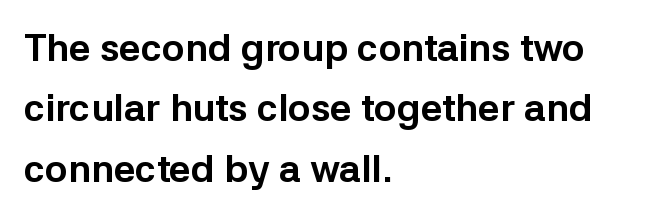
{"serif": "no", "italic": "no", "bold": "yes", "weight": "bold", "width": "normal", "stroke_contrast": "low", "x_height": "medium", "monospaced": "no", "underline": "no", "align": "left", "line_spacing": "normal", "line_spacing_ratio": 1.59, "letter_spacing": "normal", "letter_spacing_em": 0.0, "glyph_px": 38}
